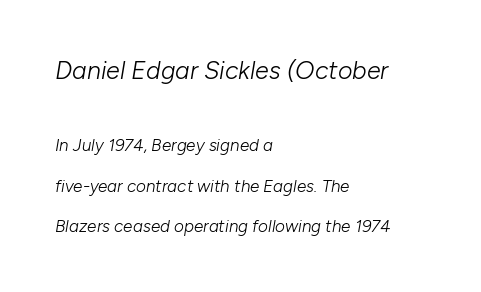
{"italic": "yes", "lean": "right", "slant_degrees": 10, "bold": "no", "underline": "no", "align": "left", "line_spacing": "loose", "line_spacing_ratio": 2.37, "letter_spacing": "normal", "letter_spacing_em": 0.0, "larger_block": "first", "size_ratio": 1.47, "glyph_px": 25}
